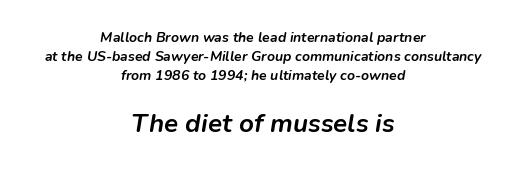
The image shows 26 px bold type, italic (leaning right); set centered, normal line spacing (1.36x), normal letter spacing, not underlined; the second (bottom) block is 1.86x larger.
